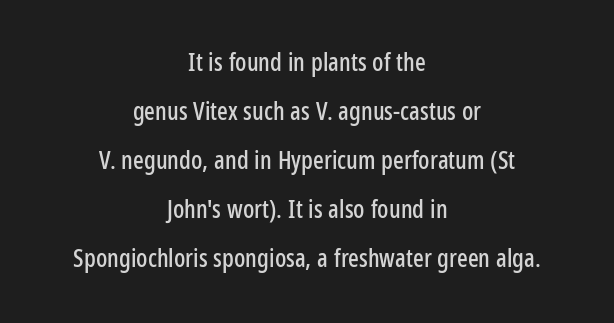
{"italic": "no", "underline": "no", "align": "center", "line_spacing": "loose", "line_spacing_ratio": 1.96, "letter_spacing": "normal", "letter_spacing_em": 0.0, "glyph_px": 25}
